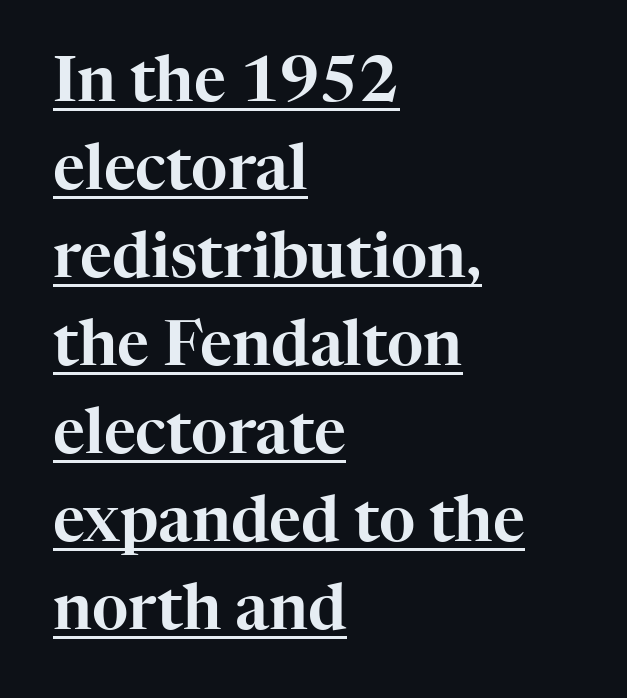
Q: Is the text italic (slanted)? A: No, it is upright.
Q: Is the typeface a serif or a sans-serif typeface? A: Serif.
Q: Is the text underlined? A: Yes.
Q: How is the paragraph aligned? A: Left-aligned.
Q: Is the spacing between letters normal or unusually wide? A: Normal.
Q: Is the spacing between lines tight, normal or loose? A: Normal.
Q: Width (condensed, normal, or wide)? A: Normal.
Q: Stroke contrast? A: High.
Q: x-height? A: Medium.
Q: Monospaced? A: No.
